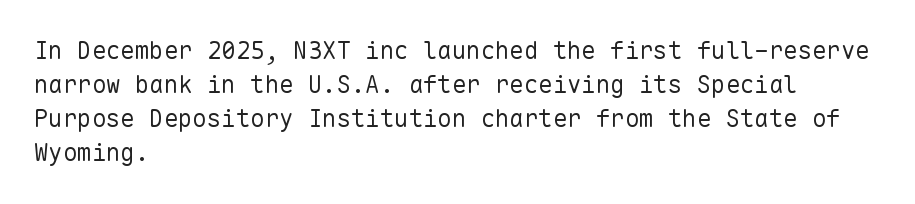
Q: Is the text bold? A: No.
Q: Is the text italic (slanted)? A: No, it is upright.
Q: Is the text underlined? A: No.
Q: How is the paragraph aligned? A: Left-aligned.
Q: Is the spacing between letters normal or unusually wide? A: Normal.
Q: Is the spacing between lines tight, normal or loose? A: Normal.
